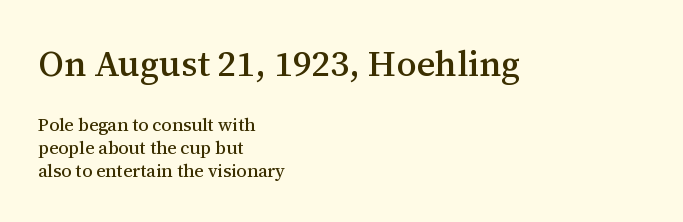
Q: Is the text italic (slanted)? A: No, it is upright.
Q: Is the typeface a serif or a sans-serif typeface? A: Serif.
Q: Is the text underlined? A: No.
Q: How is the paragraph aligned? A: Left-aligned.
Q: Is the spacing between letters normal or unusually wide? A: Normal.
Q: Is the spacing between lines tight, normal or loose? A: Normal.
Q: Which block of text is set in a larger size, the first (top) or the second (bottom)? A: The first (top) one.
Q: Width (condensed, normal, or wide)? A: Normal.
Q: Stroke contrast? A: Medium.
Q: x-height? A: Medium.
Q: Monospaced? A: No.
